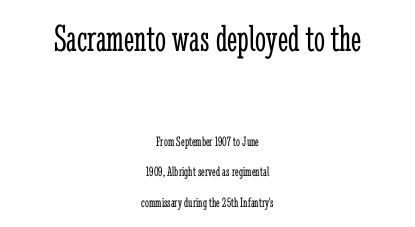
{"serif": "yes", "italic": "no", "bold": "no", "weight": "light", "width": "condensed", "stroke_contrast": "low", "x_height": "medium", "monospaced": "no", "underline": "no", "align": "center", "line_spacing": "loose", "line_spacing_ratio": 2.19, "letter_spacing": "normal", "letter_spacing_em": 0.0, "larger_block": "first", "size_ratio": 2.79, "glyph_px": 39}
